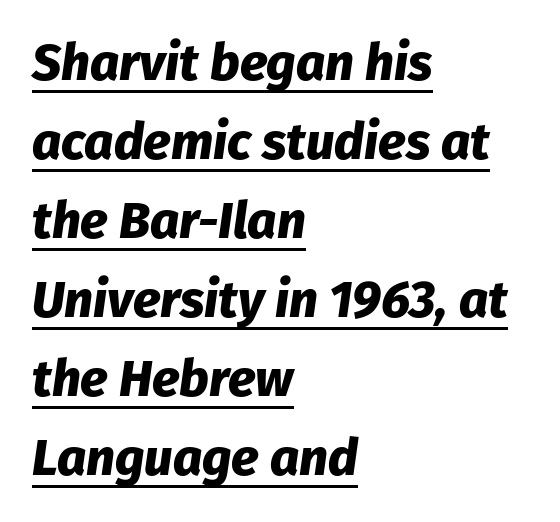
{"italic": "yes", "lean": "right", "slant_degrees": 8, "bold": "yes", "weight": "heavy", "width": "normal", "stroke_contrast": "low", "x_height": "medium", "monospaced": "no", "underline": "yes", "align": "left", "line_spacing": "normal", "line_spacing_ratio": 1.55, "letter_spacing": "normal", "letter_spacing_em": 0.0, "glyph_px": 51}
